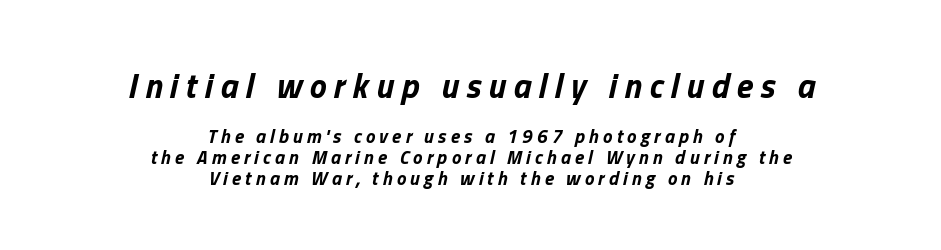
The image shows 34 px bold type, italic (leaning right); set centered, tight line spacing (1.11x), unusually wide letter spacing (+0.22 em), not underlined; the first (top) block is 1.79x larger; low stroke contrast and a medium x-height.
